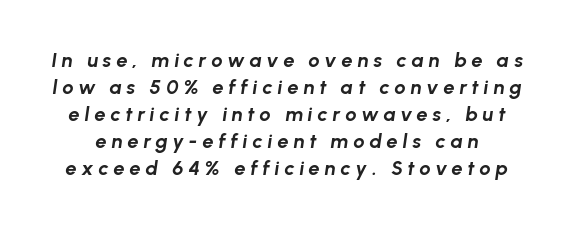
The image shows 20 px bold type, italic (leaning right); set normal line spacing (1.35x), unusually wide letter spacing (+0.24 em), not underlined.
